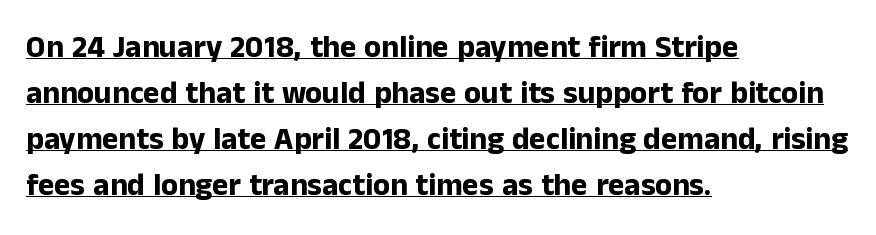
The image shows 31 px bold sans-serif type, upright; set left-aligned, normal line spacing (1.48x), normal letter spacing, underlined; low stroke contrast and a medium x-height.
